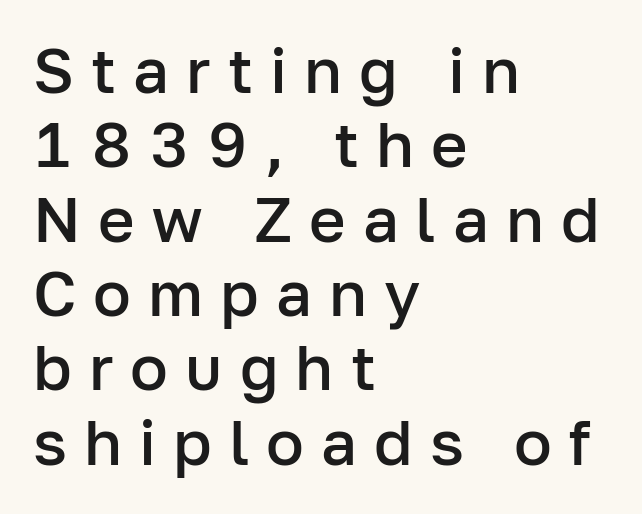
Spacing verdict: proportional, widths tailored to each character. Firm but not heavy-handed strokes: this text is semibold. Teacher's note: observe the even left margin — that is flush-left alignment. Characters remain perfectly vertical along every line. Type without underlining.
